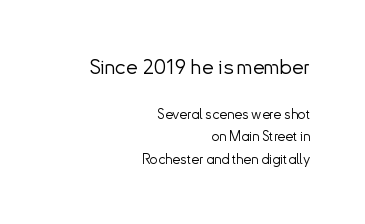
Q: Is the text bold? A: No.
Q: Is the text italic (slanted)? A: No, it is upright.
Q: Is the text underlined? A: No.
Q: How is the paragraph aligned? A: Right-aligned.
Q: Is the spacing between letters normal or unusually wide? A: Normal.
Q: Is the spacing between lines tight, normal or loose? A: Normal.
Q: Which block of text is set in a larger size, the first (top) or the second (bottom)? A: The first (top) one.
